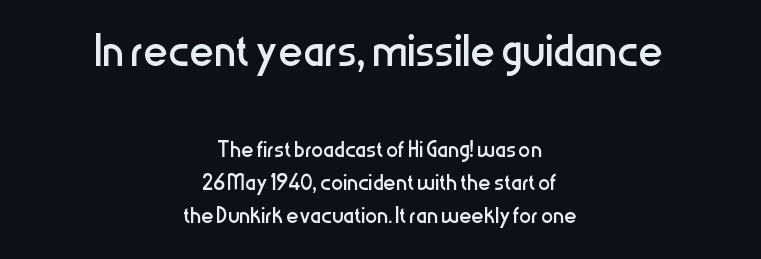
The composition opens big and finishes small. Is this a fixed-width face? No — the glyphs have proportional, varying widths. Italic: no, the glyphs are upright roman. Vertical spacing — tight. Serif or sans? Sans — the stroke terminals are bare. The characters are drawn with everyday or finer stroke widths.
